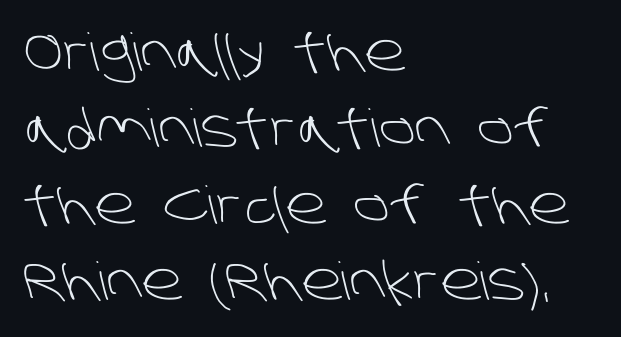
The image shows 52 px light sans-serif type; set left-aligned, normal line spacing (1.47x), normal letter spacing, not underlined; low stroke contrast and a large x-height.
